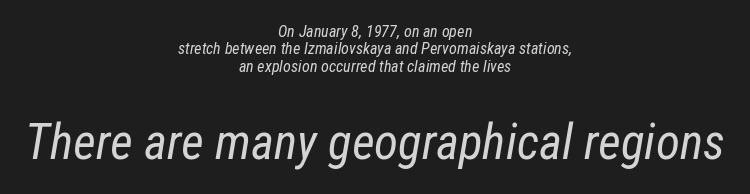
{"italic": "yes", "lean": "right", "slant_degrees": 12, "bold": "no", "weight": "regular", "width": "condensed", "stroke_contrast": "low", "x_height": "medium", "monospaced": "no", "underline": "no", "align": "center", "line_spacing": "tight", "line_spacing_ratio": 1.08, "letter_spacing": "normal", "letter_spacing_em": 0.0, "larger_block": "second", "size_ratio": 3.06, "glyph_px": 49}
